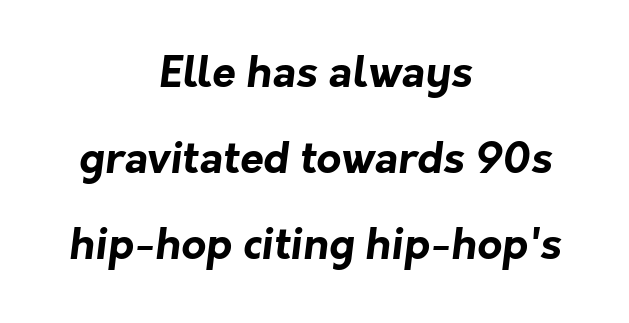
Q: Is the text bold? A: Yes.
Q: Is the typeface a serif or a sans-serif typeface? A: Sans-serif.
Q: Is the text underlined? A: No.
Q: How is the paragraph aligned? A: Centered.
Q: Is the spacing between letters normal or unusually wide? A: Normal.
Q: Is the spacing between lines tight, normal or loose? A: Loose.
Q: Width (condensed, normal, or wide)? A: Normal.
Q: Stroke contrast? A: Low.
Q: x-height? A: Medium.
Q: Monospaced? A: No.
